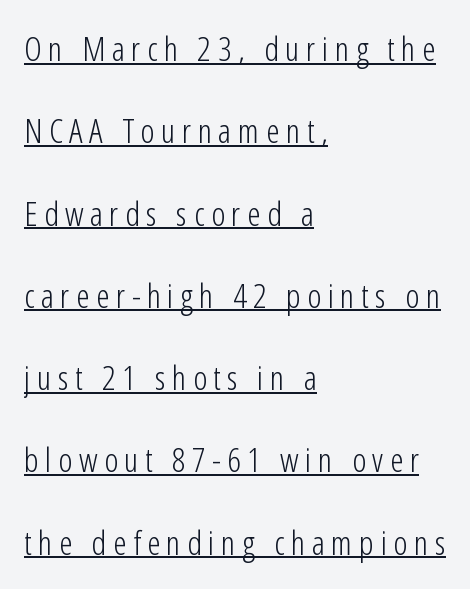
{"serif": "no", "italic": "no", "bold": "no", "weight": "light", "width": "condensed", "stroke_contrast": "low", "x_height": "medium", "monospaced": "no", "underline": "yes", "align": "left", "line_spacing": "loose", "line_spacing_ratio": 2.42, "glyph_px": 34}
